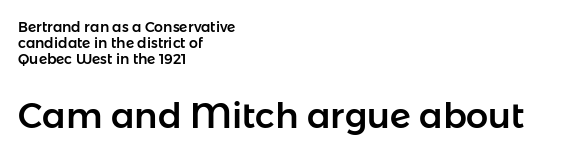
The designer gave the closing block more size than the opening block. The line texture is even and compact thanks to regular tracking. A student would call this left alignment; a typographer would say flush left, rag right. Character widths vary here, with narrow letters taking less room than wide ones. The words here are not underlined.
